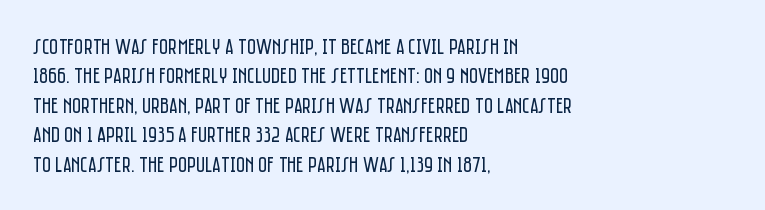
Q: Is the text bold? A: No.
Q: Is the text italic (slanted)? A: No, it is upright.
Q: Is the text underlined? A: No.
Q: How is the paragraph aligned? A: Left-aligned.
Q: Is the spacing between letters normal or unusually wide? A: Normal.
Q: Is the spacing between lines tight, normal or loose? A: Normal.
